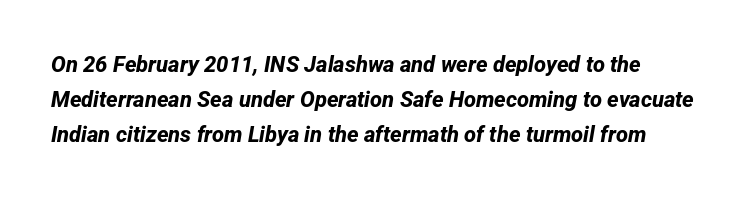
{"bold": "yes", "underline": "no", "line_spacing": "normal", "line_spacing_ratio": 1.59, "letter_spacing": "normal", "letter_spacing_em": 0.0, "glyph_px": 22}
